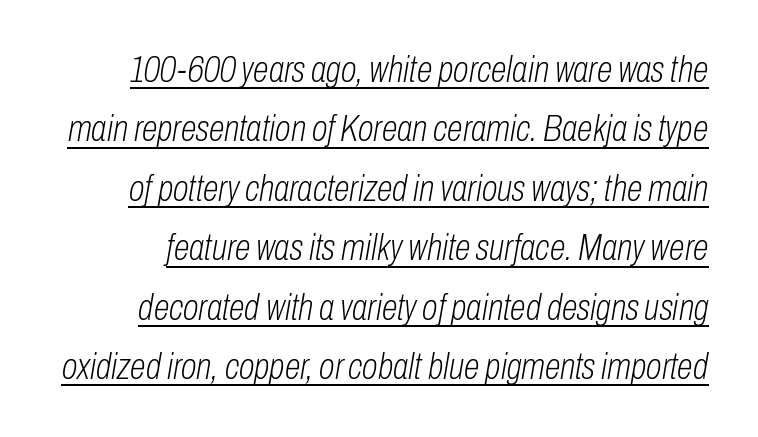
The type is set solid horizontally, with unmodified tracking. On a weight scale, this lands at 450 or below. Every word sits above its own underline. Character widths vary here, with narrow letters taking less room than wide ones.
